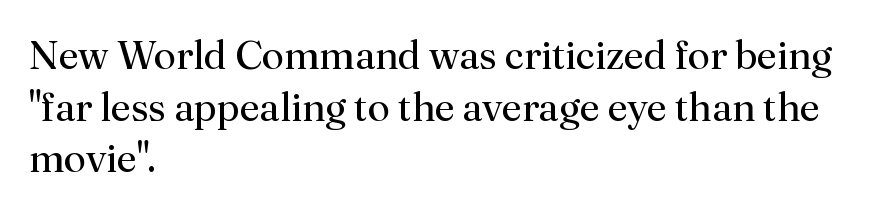
The image shows 40 px regular-weight serif type, upright; set left-aligned, normal line spacing (1.29x), normal letter spacing, not underlined; medium stroke contrast and a small x-height.
